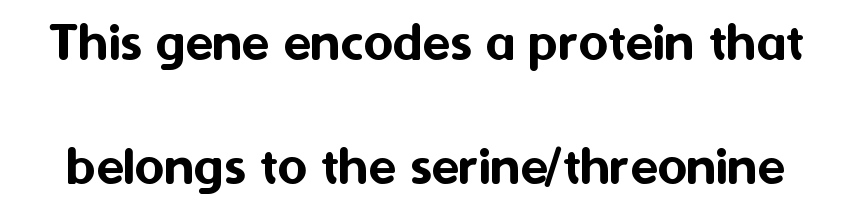
Rendered with straight, roman letterforms. Short note: letters normally spaced. A bare baseline throughout the passage. Each letter's strokes conclude bluntly, with no projecting serifs. Spacing verdict: proportional, widths tailored to each character. You could fit nearly another row in the gap between these rows.
